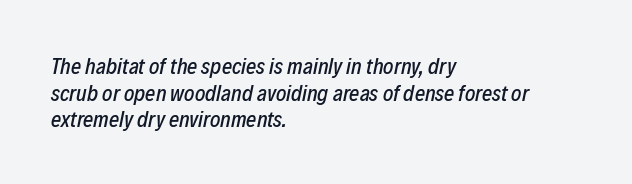
The image shows 22 px text type, italic (leaning right); set left-aligned, line spacing 1.21x, normal letter spacing, not underlined.
